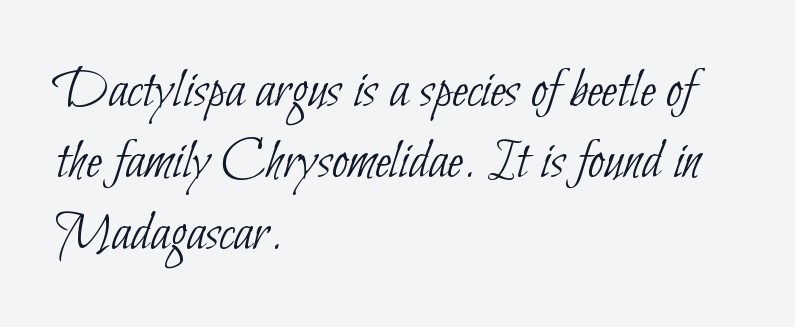
Students, note that the glyphs here touch the page at normal intervals. Descenders are the only things crossing below the line. Stems and bowls with no extra thickness — not bold. Check where the strokes stop: nothing finishes them off — pure sans. Each letter keeps its own natural width here, so spacing adapts to shape. Horizontal alignment here is leftward, the default for most running prose.
